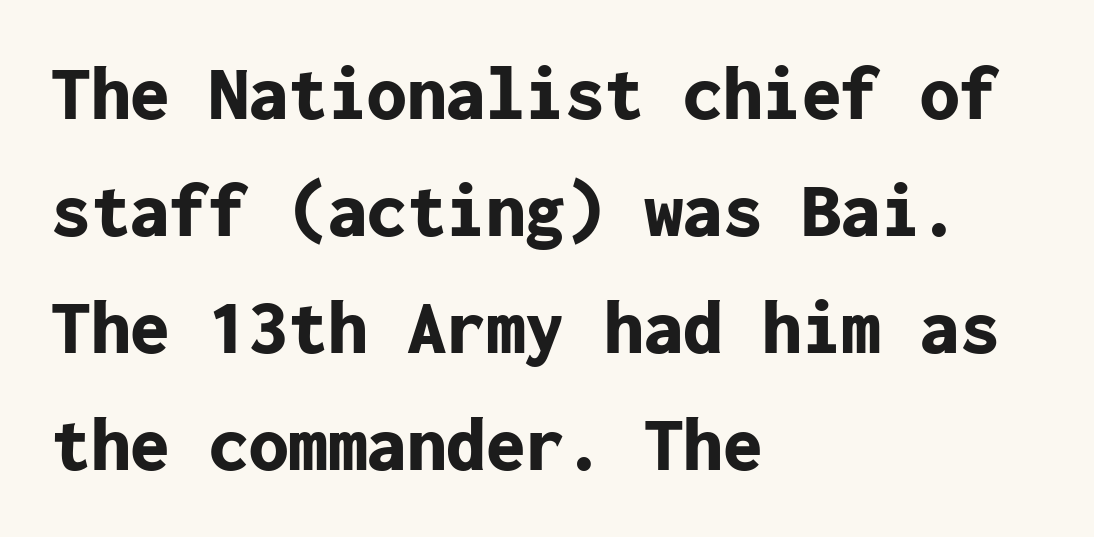
{"serif": "no", "italic": "no", "bold": "yes", "weight": "bold", "width": "normal", "stroke_contrast": "low", "x_height": "medium", "monospaced": "yes", "underline": "no", "align": "left", "line_spacing": "normal", "line_spacing_ratio": 1.48, "letter_spacing": "normal", "letter_spacing_em": 0.0, "glyph_px": 79}
